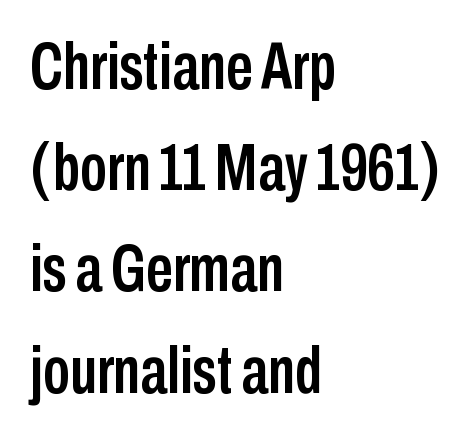
{"serif": "no", "italic": "no", "width": "condensed", "stroke_contrast": "low", "x_height": "medium", "monospaced": "no", "underline": "no", "align": "left", "line_spacing": "normal", "line_spacing_ratio": 1.51, "letter_spacing": "normal", "letter_spacing_em": 0.0, "glyph_px": 67}
